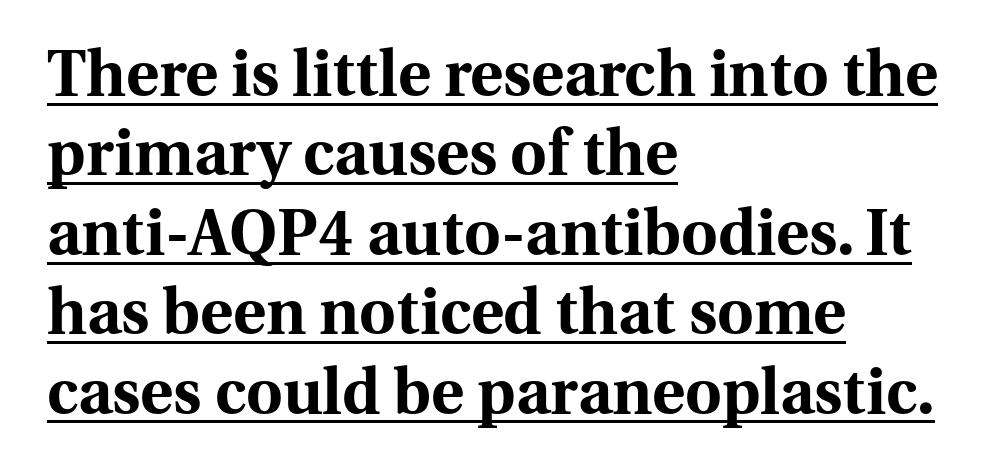
The image shows 63 px bold serif type, upright; set left-aligned, normal line spacing (1.26x), normal letter spacing, underlined; medium stroke contrast and a medium x-height.
